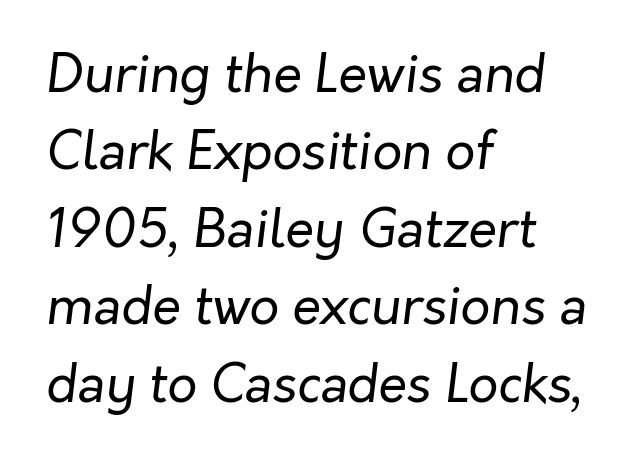
{"italic": "yes", "lean": "right", "slant_degrees": 7, "bold": "no", "weight": "regular", "width": "normal", "stroke_contrast": "low", "x_height": "medium", "monospaced": "no", "underline": "no", "align": "left", "line_spacing": "normal", "line_spacing_ratio": 1.49, "letter_spacing": "normal", "letter_spacing_em": 0.0, "glyph_px": 52}
